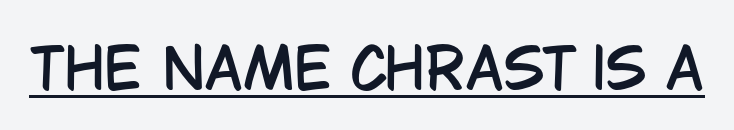
Q: Is the text italic (slanted)? A: No, it is upright.
Q: Is the typeface a serif or a sans-serif typeface? A: Sans-serif.
Q: Is the text underlined? A: Yes.
Q: Is the spacing between letters normal or unusually wide? A: Normal.
Q: Width (condensed, normal, or wide)? A: Condensed.
Q: Stroke contrast? A: Low.
Q: x-height? A: Large.
Q: Monospaced? A: No.
